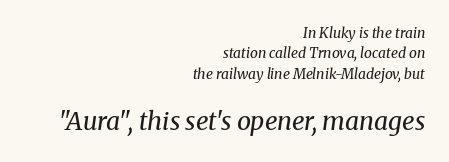
{"italic": "yes", "lean": "right", "slant_degrees": 8, "bold": "no", "underline": "no", "align": "right", "line_spacing": "normal", "line_spacing_ratio": 1.46, "letter_spacing": "normal", "letter_spacing_em": 0.0, "larger_block": "second", "size_ratio": 1.79, "glyph_px": 25}
